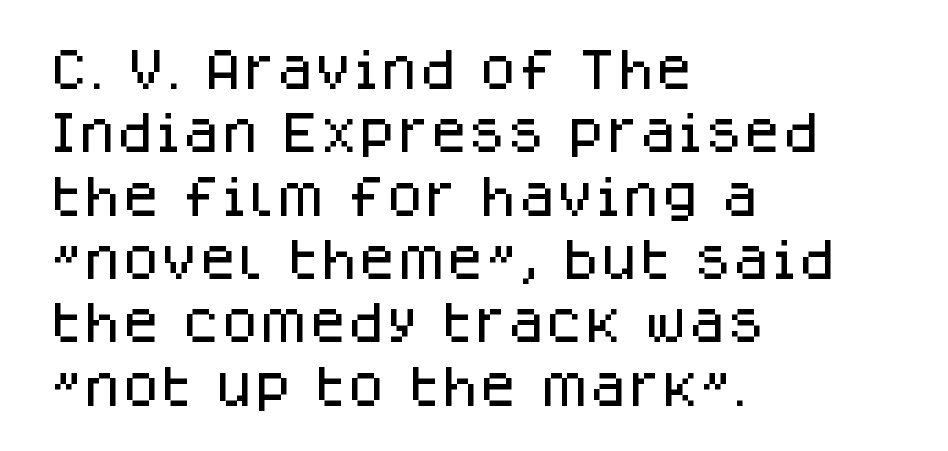
The image shows 44 px sans-serif type, upright; set left-aligned, normal line spacing (1.44x), normal letter spacing, not underlined; low stroke contrast and a large x-height.
